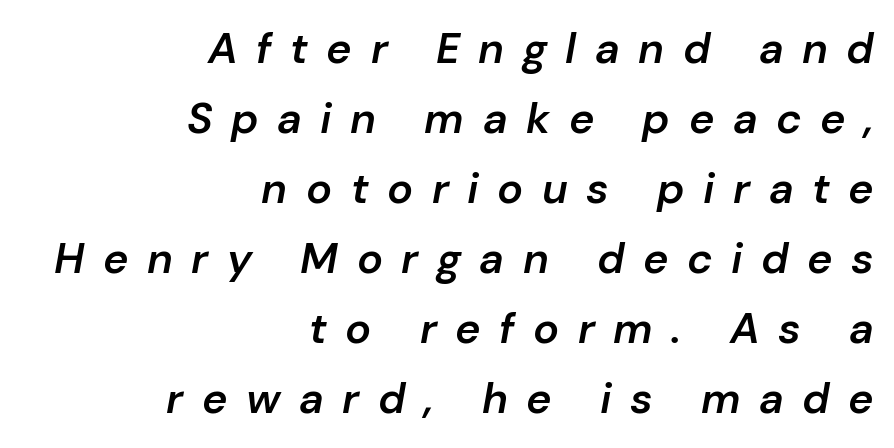
Rule under the text: the space is simply empty. A student would call this right alignment; a typographer would say flush right, rag left. What's the leading like? Ordinary, nothing unusual. Do the characters align in a grid? No, the font is proportional. Every character sits at an angle, as italics do.
